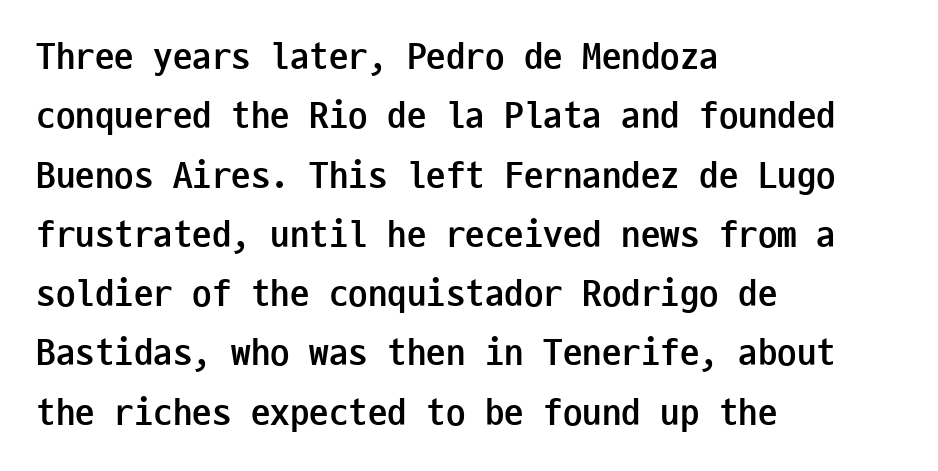
The image shows 39 px semibold, condensed sans-serif type, upright, monospaced; set left-aligned, normal line spacing (1.52x), normal letter spacing, not underlined; low stroke contrast and a medium x-height.
